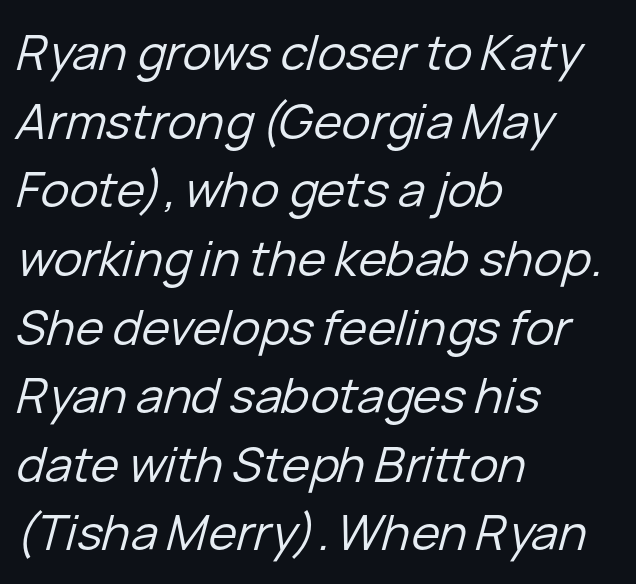
The image shows 48 px regular-weight type, italic (leaning right); set left-aligned, normal line spacing (1.43x), normal letter spacing, not underlined; low stroke contrast and a medium x-height.
